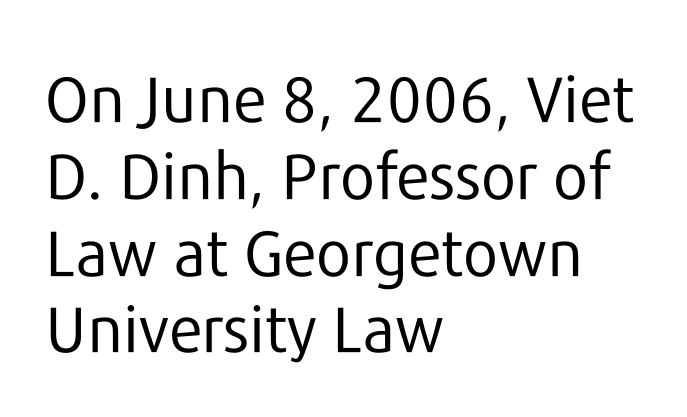
{"serif": "no", "italic": "no", "bold": "no", "weight": "regular", "width": "normal", "stroke_contrast": "low", "x_height": "medium", "monospaced": "no", "underline": "no", "align": "left", "line_spacing_ratio": 1.2, "letter_spacing": "normal", "letter_spacing_em": 0.0, "glyph_px": 64}
